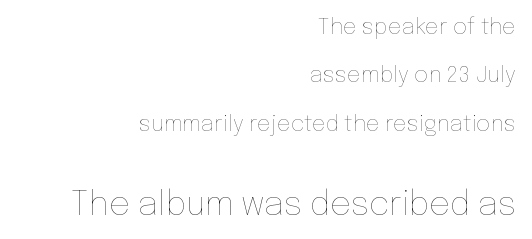
The image shows 33 px thin type, upright; set right-aligned, loose line spacing (2.2x), normal letter spacing, not underlined; the second (bottom) block is 1.5x larger; low stroke contrast and a medium x-height.
